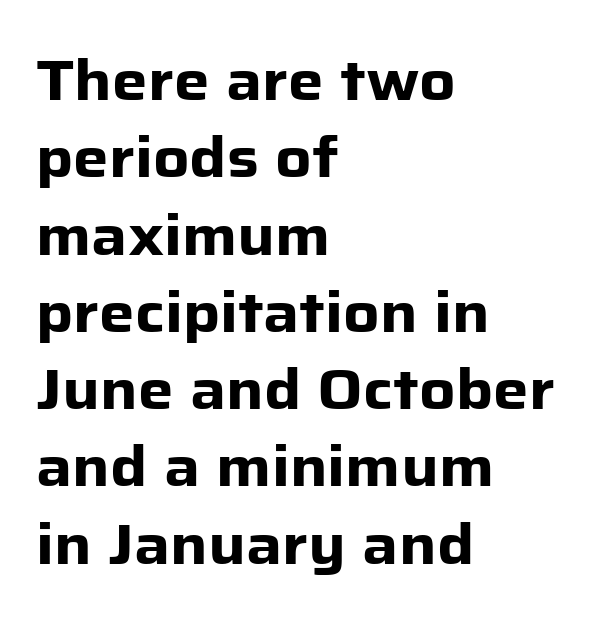
The image shows 56 px heavy sans-serif type, upright; set left-aligned, normal line spacing (1.38x), normal letter spacing, not underlined; low stroke contrast and a medium x-height.
